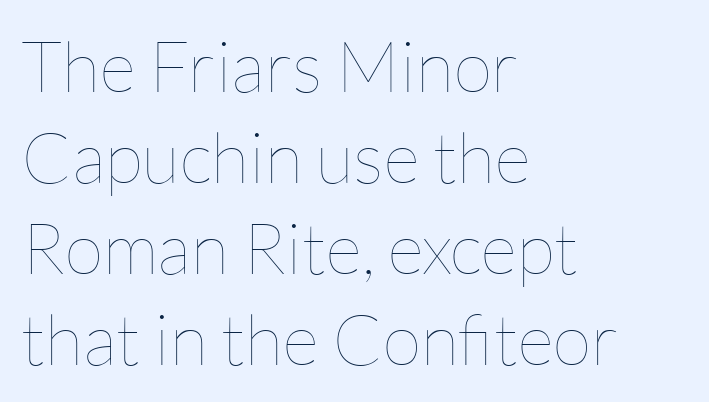
Q: Is the text bold? A: No.
Q: Is the text italic (slanted)? A: No, it is upright.
Q: Is the text underlined? A: No.
Q: How is the paragraph aligned? A: Left-aligned.
Q: Is the spacing between letters normal or unusually wide? A: Normal.
Q: Is the spacing between lines tight, normal or loose? A: Normal.
Q: Width (condensed, normal, or wide)? A: Normal.
Q: Stroke contrast? A: Low.
Q: x-height? A: Medium.
Q: Monospaced? A: No.
